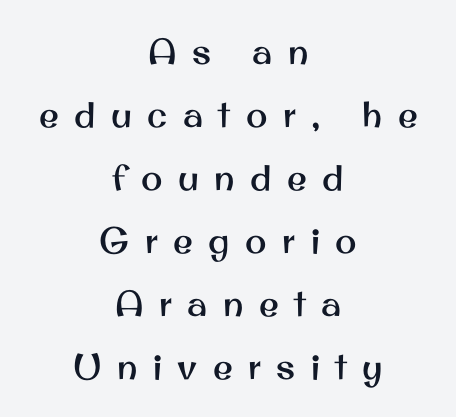
{"serif": "no", "italic": "no", "width": "normal", "stroke_contrast": "medium", "x_height": "small", "monospaced": "no", "underline": "no", "align": "center", "line_spacing_ratio": 1.75, "letter_spacing": "wide", "letter_spacing_em": 0.43, "glyph_px": 36}
